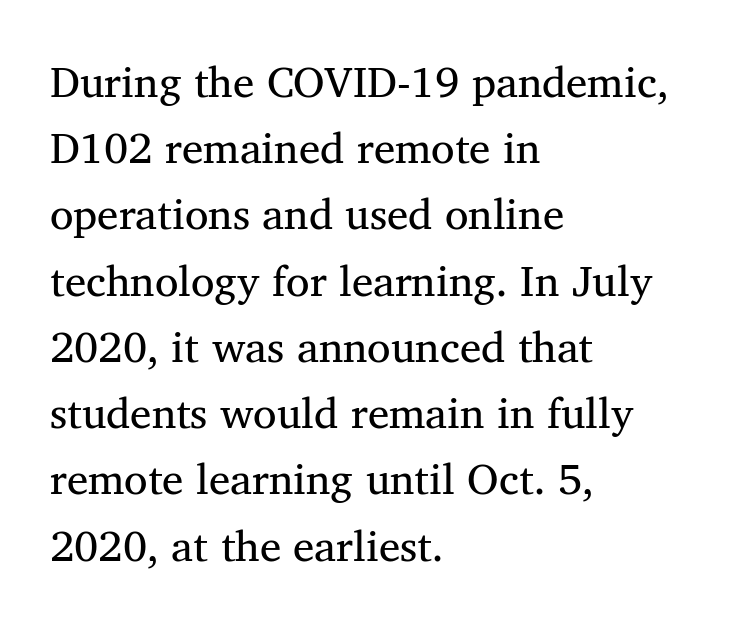
Q: Is the text bold? A: No.
Q: Is the text italic (slanted)? A: No, it is upright.
Q: Is the typeface a serif or a sans-serif typeface? A: Serif.
Q: Is the text underlined? A: No.
Q: How is the paragraph aligned? A: Left-aligned.
Q: Is the spacing between letters normal or unusually wide? A: Normal.
Q: Is the spacing between lines tight, normal or loose? A: Normal.
Q: Width (condensed, normal, or wide)? A: Normal.
Q: Stroke contrast? A: Medium.
Q: x-height? A: Medium.
Q: Monospaced? A: No.
